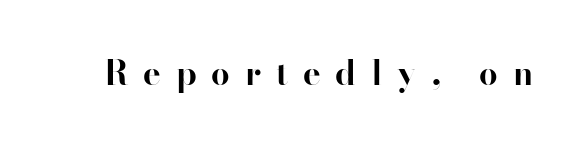
Q: Is the text bold? A: Yes.
Q: Is the text italic (slanted)? A: No, it is upright.
Q: Is the typeface a serif or a sans-serif typeface? A: Serif.
Q: Is the text underlined? A: No.
Q: Is the spacing between letters normal or unusually wide? A: Unusually wide.
Q: Width (condensed, normal, or wide)? A: Normal.
Q: Stroke contrast? A: High.
Q: x-height? A: Small.
Q: Monospaced? A: No.
